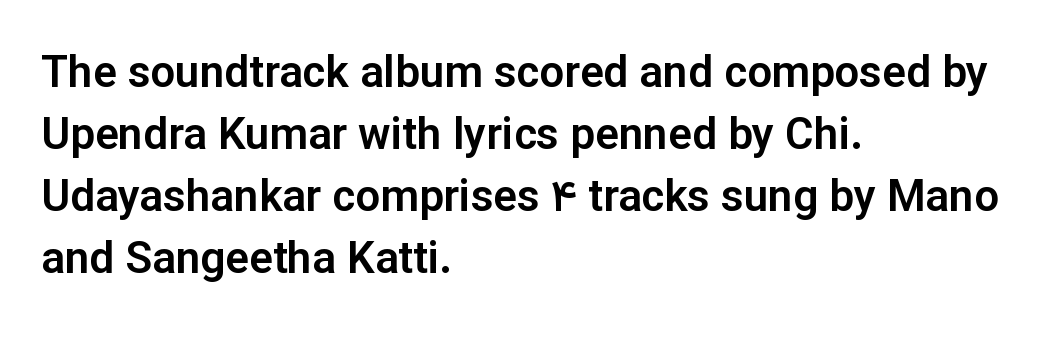
{"serif": "no", "italic": "no", "width": "normal", "stroke_contrast": "low", "x_height": "medium", "monospaced": "no", "underline": "no", "align": "left", "line_spacing": "normal", "line_spacing_ratio": 1.41, "letter_spacing": "normal", "letter_spacing_em": 0.0, "glyph_px": 44}
